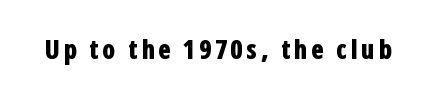
Q: Is the text bold? A: Yes.
Q: Is the text italic (slanted)? A: No, it is upright.
Q: Is the text underlined? A: No.
